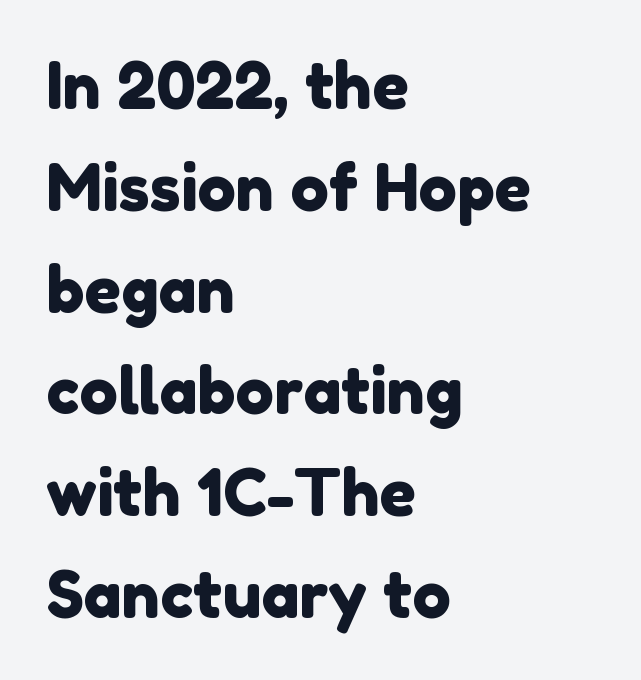
Is this a fixed-width face? No — the glyphs have proportional, varying widths. The font family rendered here belongs to the sans-serif group. Honestly, the row spacing looks completely unremarkable. Any mark beneath the type? The region is blank. Each line starts at the same left margin while the right side varies.
